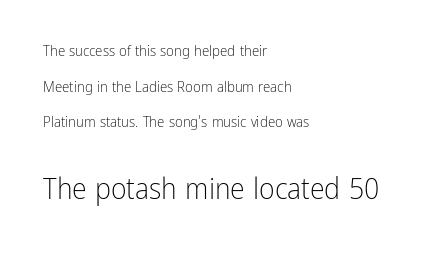
{"serif": "no", "italic": "no", "bold": "no", "weight": "light", "width": "condensed", "stroke_contrast": "low", "x_height": "medium", "monospaced": "no", "underline": "no", "align": "left", "line_spacing": "loose", "line_spacing_ratio": 2.37, "letter_spacing": "normal", "letter_spacing_em": 0.0, "larger_block": "second", "size_ratio": 2.0, "glyph_px": 30}
